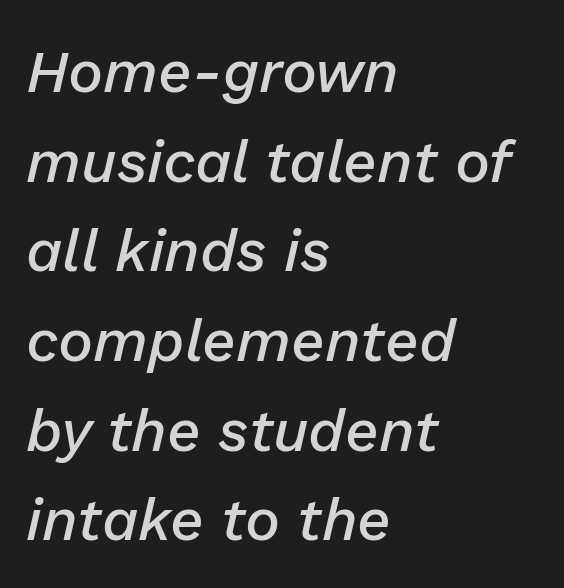
The image shows 59 px semibold type, italic (leaning right); set left-aligned, normal line spacing (1.52x), normal letter spacing, not underlined; low stroke contrast and a medium x-height.
